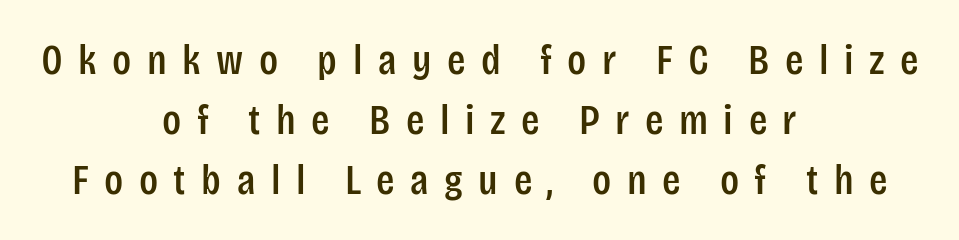
Q: Is the text italic (slanted)? A: No, it is upright.
Q: Is the typeface a serif or a sans-serif typeface? A: Sans-serif.
Q: Is the text underlined? A: No.
Q: How is the paragraph aligned? A: Centered.
Q: Is the spacing between letters normal or unusually wide? A: Unusually wide.
Q: Is the spacing between lines tight, normal or loose? A: Normal.
Q: Width (condensed, normal, or wide)? A: Condensed.
Q: Stroke contrast? A: Low.
Q: x-height? A: Large.
Q: Monospaced? A: No.
